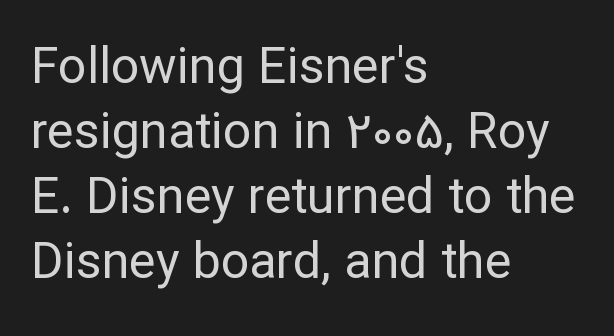
The font family rendered here belongs to the sans-serif group. Bold? No — there's no thickening of the strokes. Here the designer chose a conventional face with non-uniform glyph widths. The gap between lines stays unmarked. Normally led — the rows are evenly, conventionally spaced. Between one letter and the next there's only the usual sliver of space.
